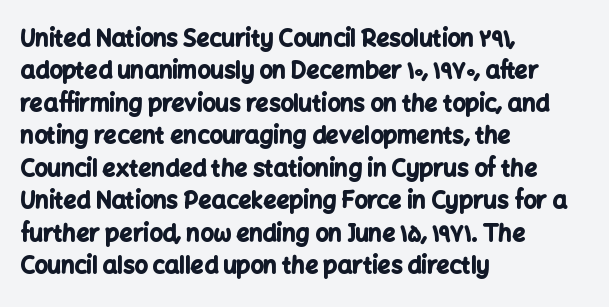
{"italic": "no", "bold": "yes", "underline": "no", "align": "left", "line_spacing": "normal", "line_spacing_ratio": 1.41, "letter_spacing": "normal", "letter_spacing_em": 0.0, "glyph_px": 23}
